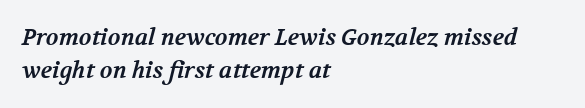
{"bold": "yes", "underline": "no", "align": "left", "line_spacing": "normal", "line_spacing_ratio": 1.43, "letter_spacing": "normal", "letter_spacing_em": 0.0, "glyph_px": 23}
